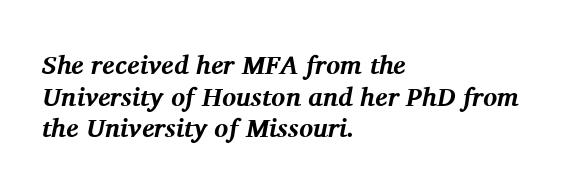
{"italic": "yes", "lean": "right", "slant_degrees": 11, "bold": "yes", "underline": "no", "align": "left", "line_spacing_ratio": 1.22, "letter_spacing": "normal", "letter_spacing_em": 0.0, "glyph_px": 26}
